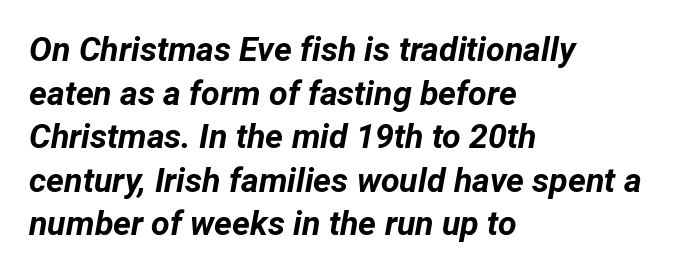
{"italic": "yes", "lean": "right", "slant_degrees": 12, "bold": "yes", "weight": "bold", "width": "normal", "stroke_contrast": "low", "x_height": "medium", "monospaced": "no", "underline": "no", "align": "left", "line_spacing": "normal", "line_spacing_ratio": 1.28, "letter_spacing": "normal", "letter_spacing_em": 0.0, "glyph_px": 34}
